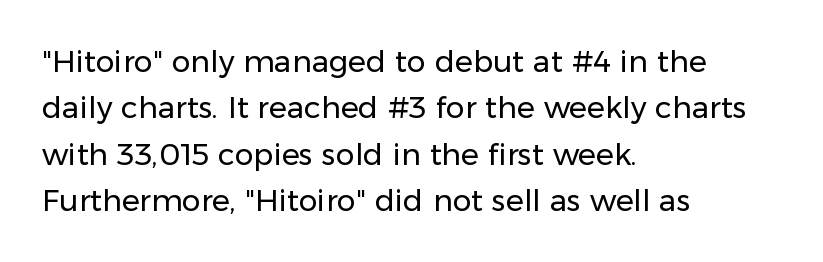
The image shows 30 px regular-weight sans-serif type, upright; set left-aligned, normal line spacing (1.55x), normal letter spacing, not underlined; low stroke contrast and a medium x-height.
